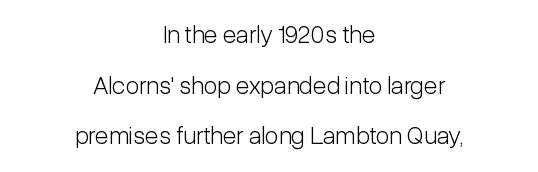
The paragraph has two soft edges and a firm central axis. The specimen reads as upright at a glance. Nobody drew a line under any word here. The typesetting does not lean heavy: it is not bold. The lines are spread far apart with generous leading.
